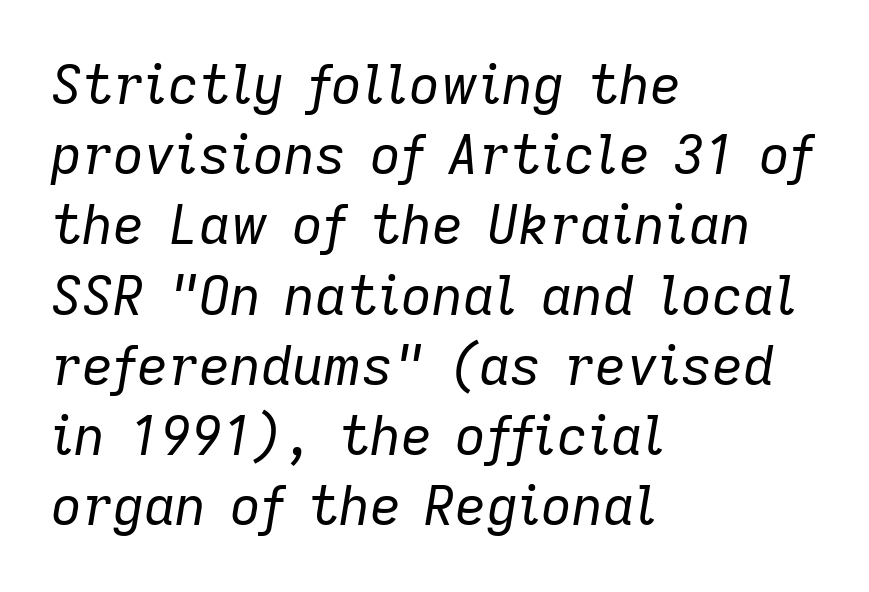
Q: Is the text bold? A: No.
Q: Is the text italic (slanted)? A: Yes, it leans right by about 9 degrees.
Q: Is the text underlined? A: No.
Q: How is the paragraph aligned? A: Left-aligned.
Q: Is the spacing between letters normal or unusually wide? A: Normal.
Q: Is the spacing between lines tight, normal or loose? A: Normal.
Q: Width (condensed, normal, or wide)? A: Normal.
Q: Stroke contrast? A: Low.
Q: x-height? A: Medium.
Q: Monospaced? A: No.
